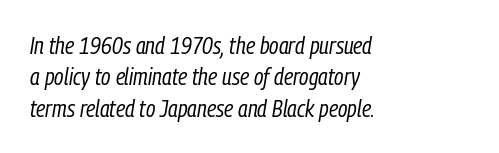
Q: Is the text bold? A: No.
Q: Is the text italic (slanted)? A: Yes, it leans right by about 9 degrees.
Q: Is the text underlined? A: No.
Q: How is the paragraph aligned? A: Left-aligned.
Q: Is the spacing between letters normal or unusually wide? A: Normal.
Q: Is the spacing between lines tight, normal or loose? A: Normal.
